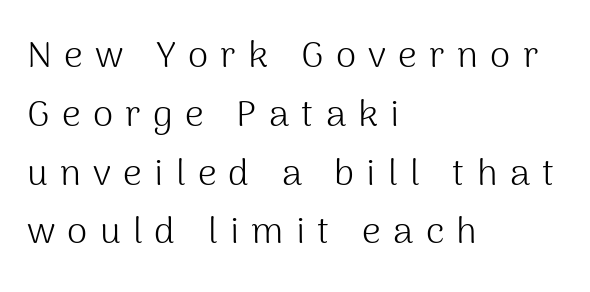
{"serif": "no", "italic": "no", "bold": "no", "weight": "light", "width": "normal", "stroke_contrast": "medium", "x_height": "medium", "monospaced": "no", "underline": "no", "align": "left", "line_spacing": "normal", "line_spacing_ratio": 1.59, "letter_spacing": "wide", "letter_spacing_em": 0.33, "glyph_px": 37}
